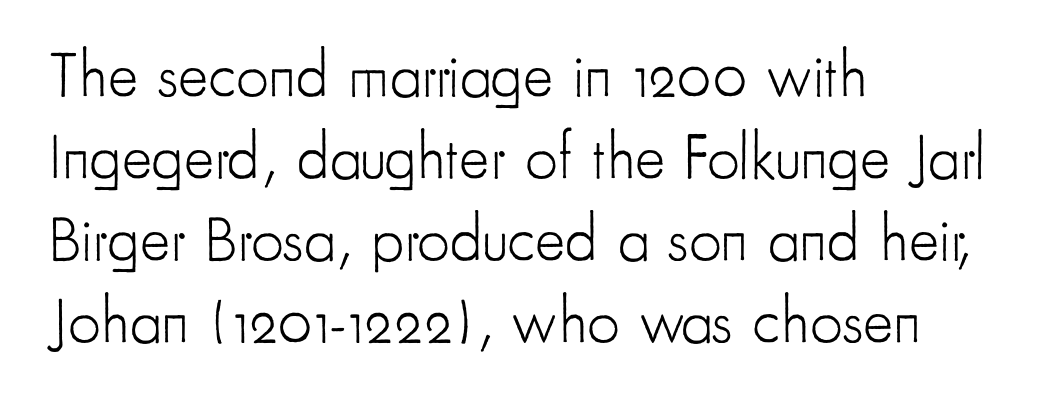
Look at the bottom of the vertical strokes: they stop flat, with no serifs. This block has exactly the height ordinary leading produces. Layout note: lines flush left. Every character sits straight up, as roman type does. The rendering uses natural spacing where letterforms have individual widths. On a weight scale, this lands at 450 or below.
